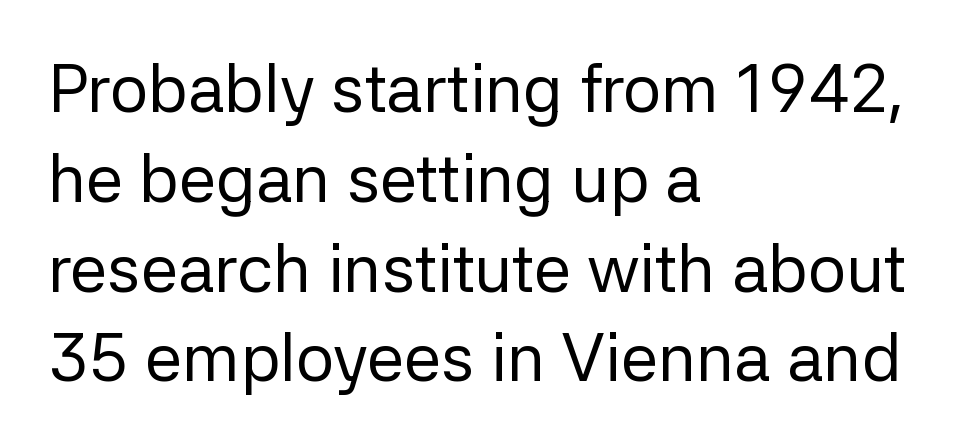
Upright lettering throughout. Is this a sans? Yes — the strokes have no serifs. A classic flush-left, rag-right setting is used for this passage. The gap between lines stays unmarked. The block of text has a typical density, with ordinary space between rows. Do the characters align in a grid? No, the font is proportional.
